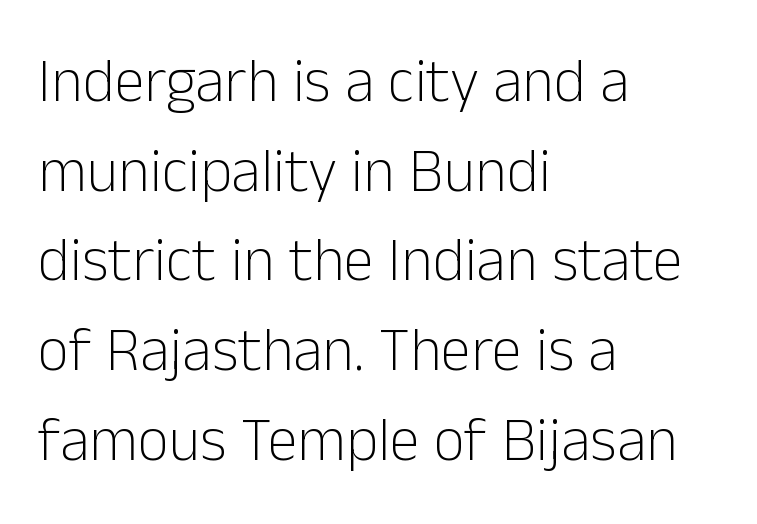
The image shows 61 px light sans-serif type, upright; set left-aligned, normal line spacing (1.47x), normal letter spacing, not underlined; low stroke contrast and a medium x-height.
